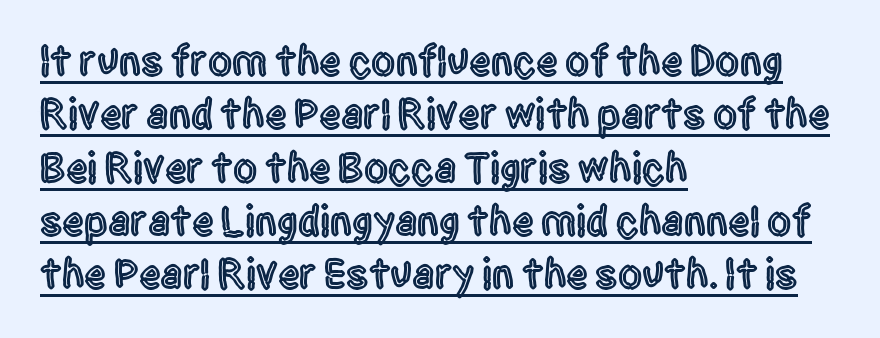
{"serif": "no", "italic": "no", "width": "condensed", "x_height": "large", "monospaced": "no", "underline": "yes", "align": "left", "line_spacing_ratio": 1.24, "letter_spacing": "normal", "letter_spacing_em": 0.0, "glyph_px": 43}
